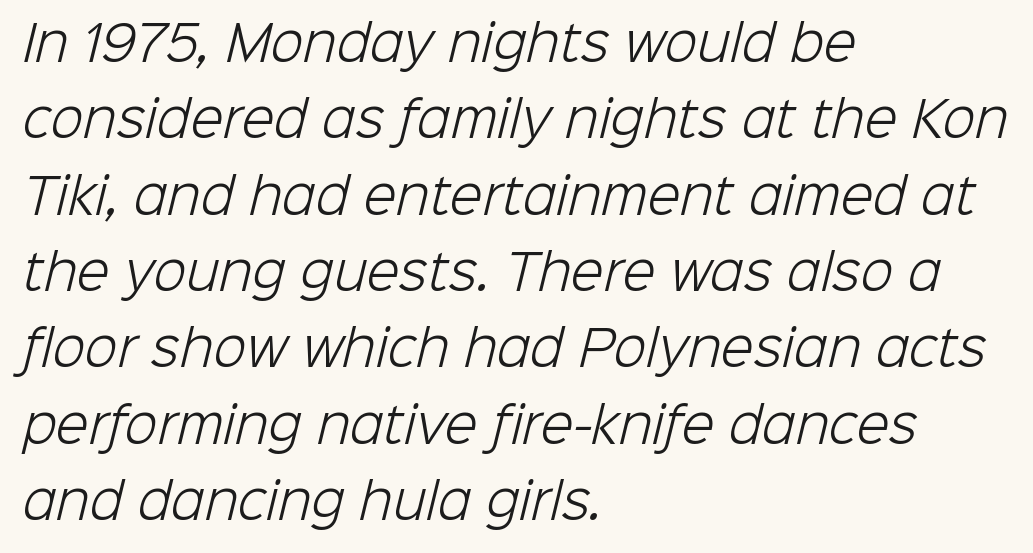
Here the glyphs are tracked normally, forming tight word shapes. Check under the words: just untouched page. One-word summary of the alignment: left. If you measured baseline to baseline, you'd find a middling distance. This rendering employs a face without finishing strokes, i.e., a sans-serif. These lines are rendered in a variable-pitch font.
